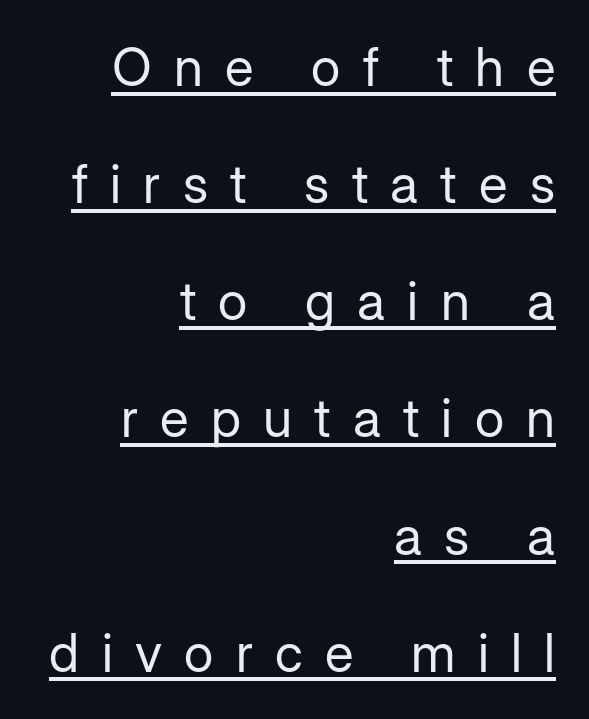
{"serif": "no", "italic": "no", "bold": "no", "weight": "regular", "width": "normal", "stroke_contrast": "low", "x_height": "medium", "monospaced": "no", "underline": "yes", "align": "right", "line_spacing": "loose", "line_spacing_ratio": 2.21, "letter_spacing": "wide", "letter_spacing_em": 0.42, "glyph_px": 53}
